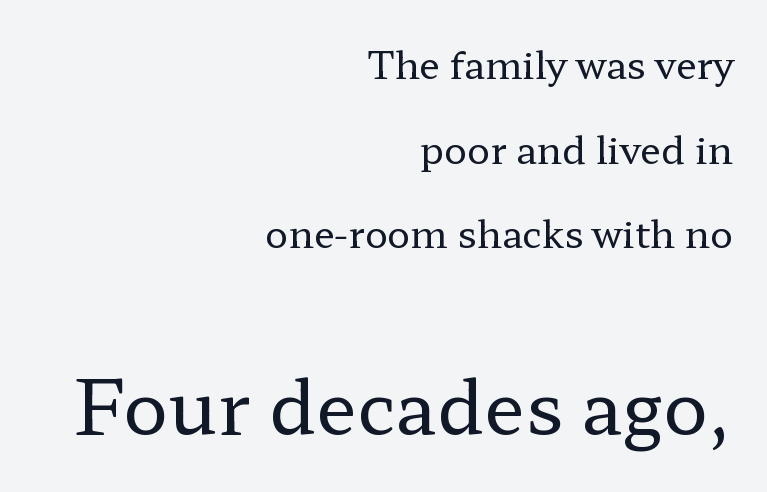
The image shows 75 px regular-weight, wide serif type, upright; set right-aligned, loose line spacing (2.23x), normal letter spacing, not underlined; the second (bottom) block is 1.97x larger; low stroke contrast and a medium x-height.
